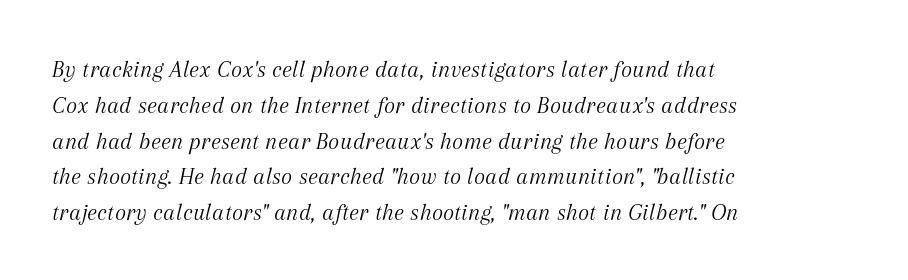
Ink coverage per letter is moderate at most. The rows are spaced the way most documents space them. Bare-footed words on every line. The letterforms sit shoulder to shoulder at normal distance. Line starts are locked; line ends wander. Posture: slanted.
